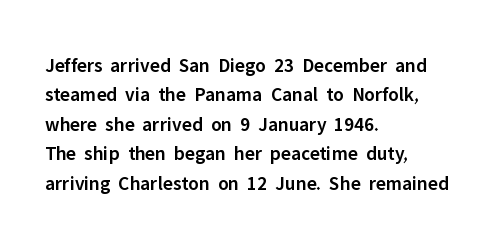
A bare baseline throughout the passage. Vertically, the passage feels balanced, rows spaced as you'd expect. Horizontal alignment here is leftward, the default for most running prose. Is the type bold? Partly — it's a semibold, heavier than regular but not fully bold.
